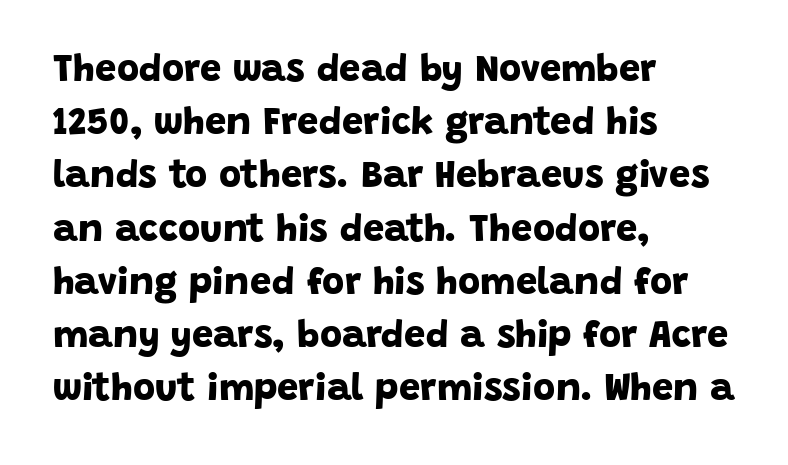
One-word summary of the alignment: left. Observe the ordinary spacing: letters are neighbours, not strangers. The space beneath each line is pristine and unruled. Notice how thick the strokes are: this is what a full bold looks like. Note the varied advance widths — an 'i' is clearly narrower than an 'm'.
